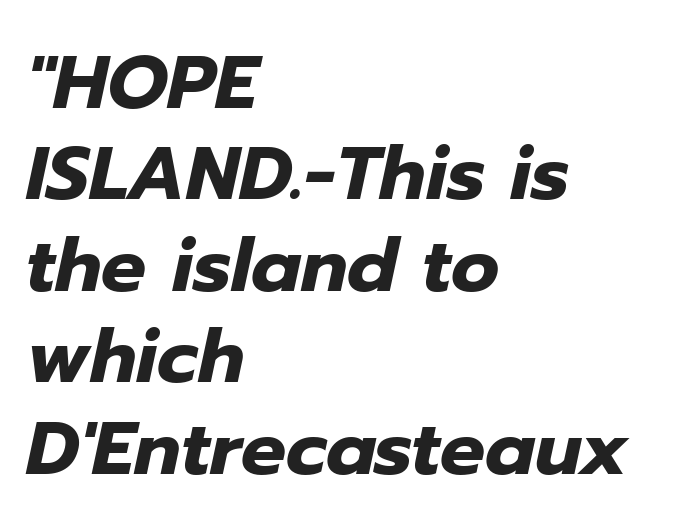
Set as a true bold cut, around the 700 mark. Typeset ragged right — the left edge is the straight one. The face used here has a pronounced slope to its letters. The space beneath each line is pristine and unruled. The tracking reads as untouched default to a designer's eye.
